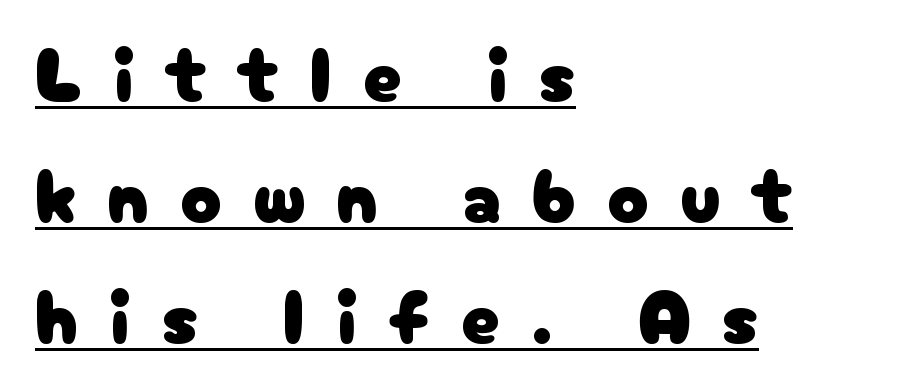
Q: Is the text italic (slanted)? A: No, it is upright.
Q: Is the typeface a serif or a sans-serif typeface? A: Sans-serif.
Q: Is the text underlined? A: Yes.
Q: How is the paragraph aligned? A: Left-aligned.
Q: Is the spacing between letters normal or unusually wide? A: Unusually wide.
Q: Is the spacing between lines tight, normal or loose? A: Normal.
Q: Width (condensed, normal, or wide)? A: Normal.
Q: Stroke contrast? A: Low.
Q: x-height? A: Medium.
Q: Monospaced? A: No.
